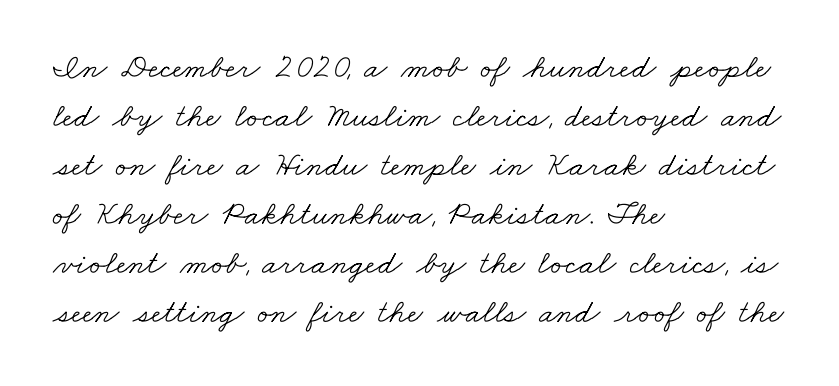
Check the space under the baseline: it is left empty. This sample uses a serif face. Horizontal alignment here is leftward, the default for most running prose. Regarding leading, the lines here are spaced in the standard way. Is this a fixed-width face? No — the glyphs have proportional, varying widths.
